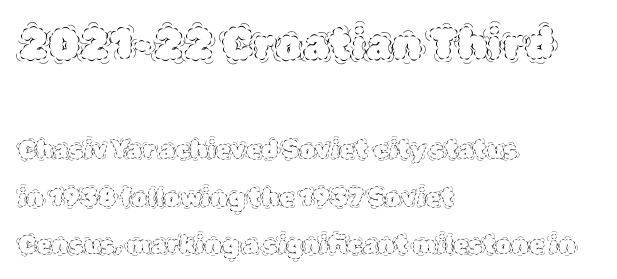
The typesetting does not lean heavy: it is not bold. Regarding leading, the lines here are spaced well apart. Observe the ordinary spacing: letters are neighbours, not strangers. Notice how the passage keeps a crisp vertical edge on the left only. It's the straight-up-and-down kind of type.
